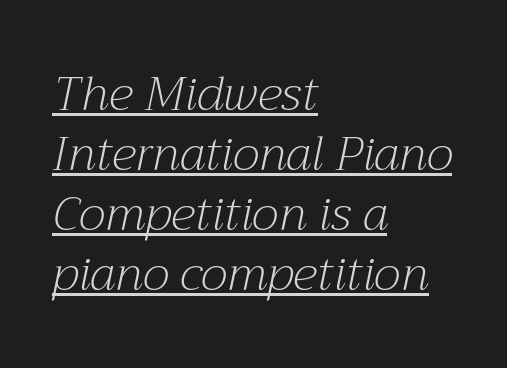
The image shows 48 px light serif type, italic (leaning right); set left-aligned, normal line spacing (1.25x), normal letter spacing, underlined; medium stroke contrast and a medium x-height.
